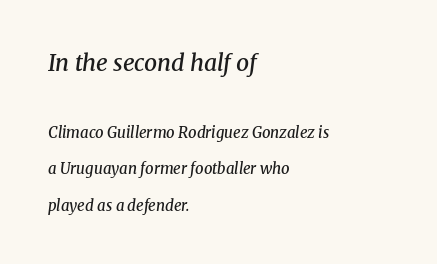
Q: Is the text bold? A: Semi-bold.
Q: Is the text italic (slanted)? A: Yes, it leans right by about 8 degrees.
Q: Is the text underlined? A: No.
Q: How is the paragraph aligned? A: Left-aligned.
Q: Is the spacing between letters normal or unusually wide? A: Normal.
Q: Is the spacing between lines tight, normal or loose? A: Loose.
Q: Which block of text is set in a larger size, the first (top) or the second (bottom)? A: The first (top) one.
